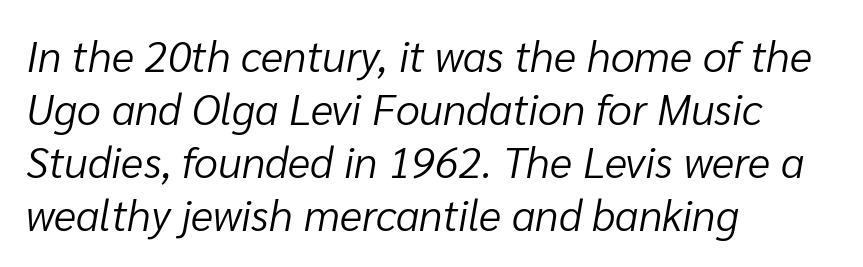
Q: Is the text bold? A: No.
Q: Is the text italic (slanted)? A: Yes, it leans right by about 10 degrees.
Q: Is the text underlined? A: No.
Q: How is the paragraph aligned? A: Left-aligned.
Q: Is the spacing between letters normal or unusually wide? A: Normal.
Q: Width (condensed, normal, or wide)? A: Normal.
Q: Stroke contrast? A: Low.
Q: x-height? A: Medium.
Q: Monospaced? A: No.
